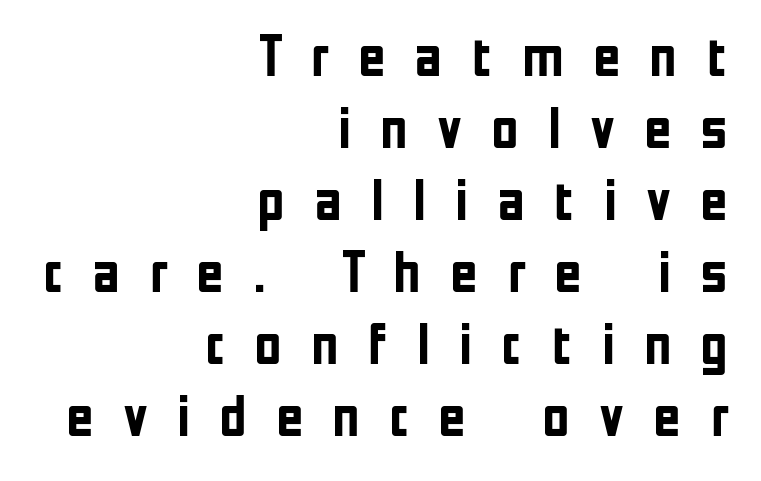
Q: Is the text bold? A: Yes.
Q: Is the text italic (slanted)? A: No, it is upright.
Q: Is the typeface a serif or a sans-serif typeface? A: Sans-serif.
Q: Is the text underlined? A: No.
Q: How is the paragraph aligned? A: Right-aligned.
Q: Is the spacing between letters normal or unusually wide? A: Unusually wide.
Q: Width (condensed, normal, or wide)? A: Condensed.
Q: Stroke contrast? A: Low.
Q: x-height? A: Medium.
Q: Monospaced? A: No.
